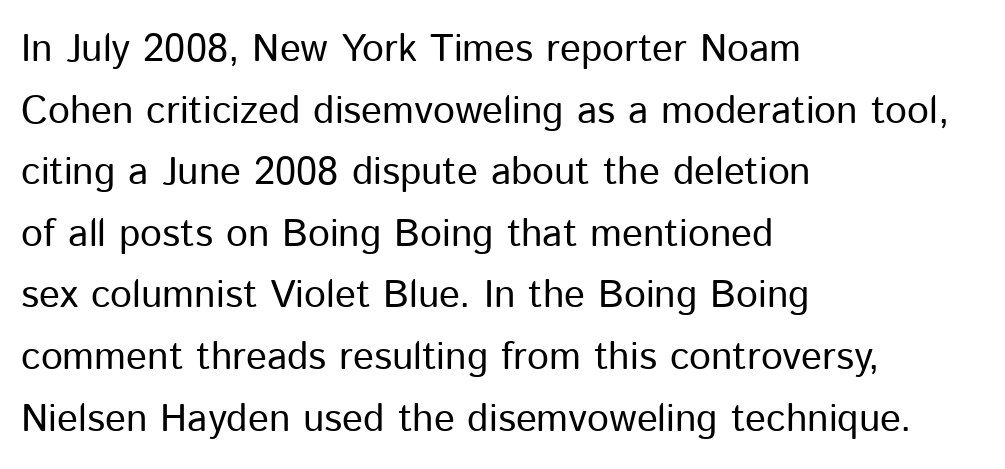
No letter is thick-stroked: the sample isn't bold. A bare baseline throughout the passage. Every stem runs plumb, perpendicular to the baseline. This is sans-serif lettering, the kind often seen on screens and signage. Evenly set lines give the paragraph a standard silhouette. Caption: standard tracking, unaltered.
